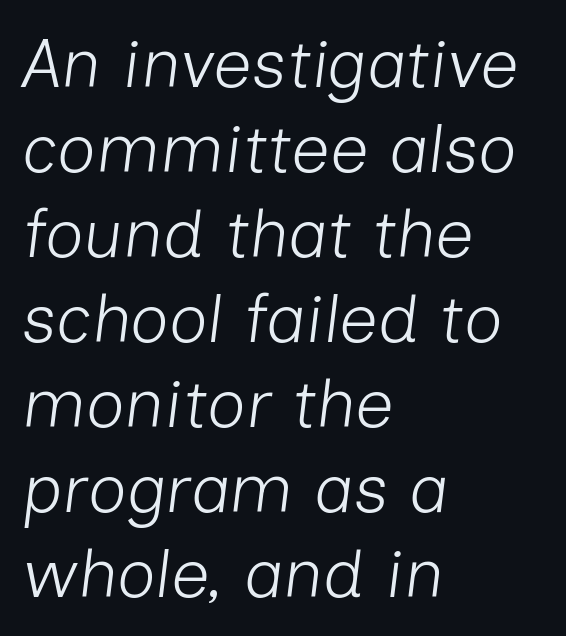
Varying glyph widths throughout — classic text-font behaviour. The passage shown has conventional tracking throughout. Short and long lines alike share a common starting point at left. In terms of posture, this sample is oblique. Weight class: somewhere from thin through regular. The specimen omits any rule beneath the text block's lines.
